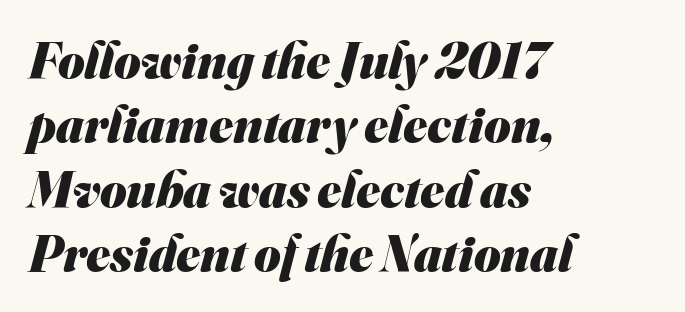
The image shows 51 px heavy sans-serif type; set left-aligned, normal line spacing (1.26x), normal letter spacing, not underlined; medium stroke contrast and a small x-height.
